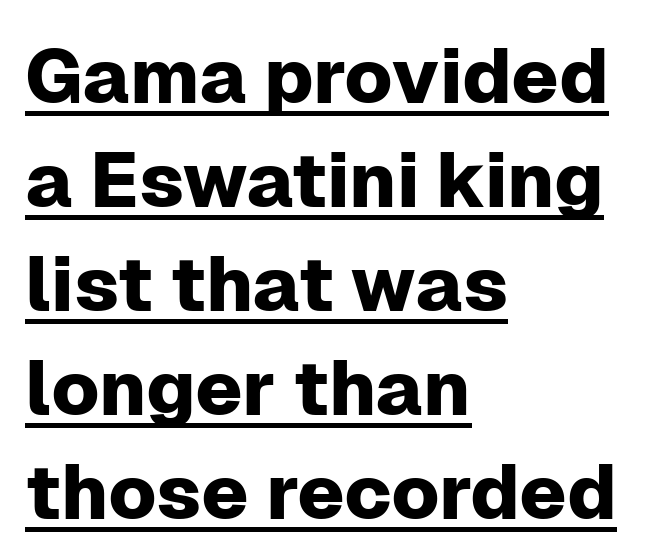
The image shows 77 px sans-serif type, upright; set left-aligned, normal line spacing (1.35x), normal letter spacing, underlined; low stroke contrast and a medium x-height.
